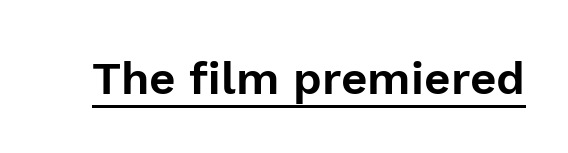
The image shows 46 px sans-serif type, upright; set normal letter spacing, underlined; a medium x-height.
